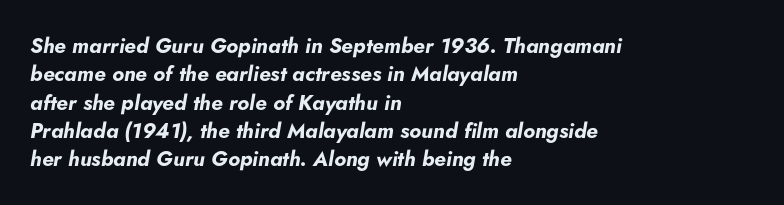
{"italic": "yes", "lean": "right", "slant_degrees": 5, "bold": "yes", "underline": "no", "align": "left", "line_spacing": "normal", "line_spacing_ratio": 1.35, "letter_spacing": "normal", "letter_spacing_em": 0.0, "glyph_px": 21}
